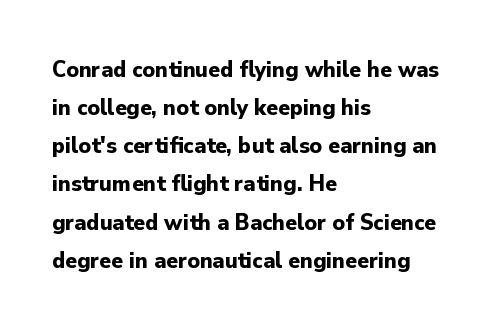
Q: Is the text bold? A: Yes.
Q: Is the text italic (slanted)? A: No, it is upright.
Q: Is the text underlined? A: No.
Q: How is the paragraph aligned? A: Left-aligned.
Q: Is the spacing between letters normal or unusually wide? A: Normal.
Q: Is the spacing between lines tight, normal or loose? A: Normal.
